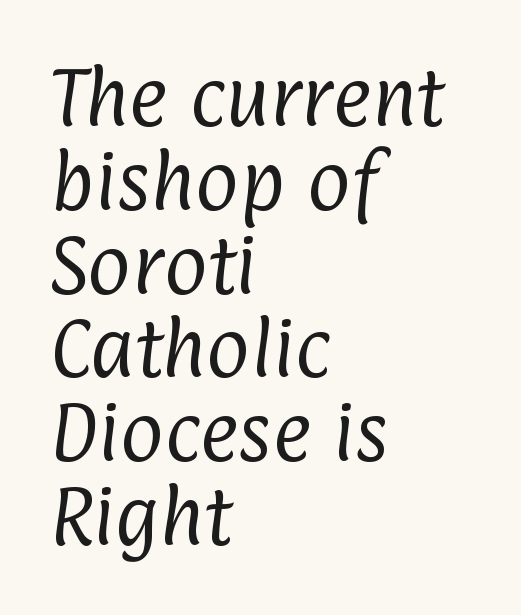
The image shows 66 px regular-weight, condensed sans-serif type; set left-aligned, normal line spacing (1.27x), normal letter spacing, not underlined; low stroke contrast and a medium x-height.
